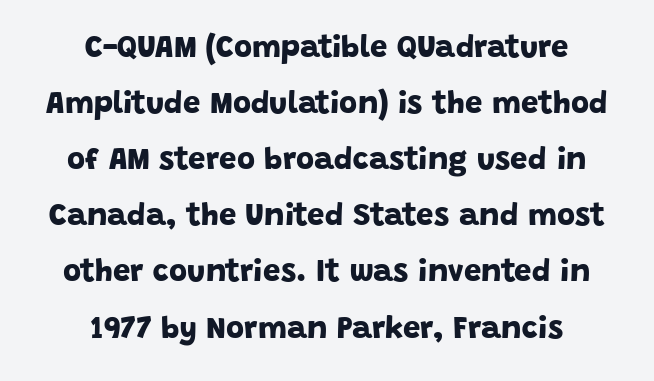
{"serif": "no", "bold": "yes", "weight": "bold", "width": "normal", "stroke_contrast": "low", "x_height": "large", "monospaced": "no", "underline": "no", "align": "center", "line_spacing_ratio": 1.81, "letter_spacing": "normal", "letter_spacing_em": 0.0, "glyph_px": 31}
